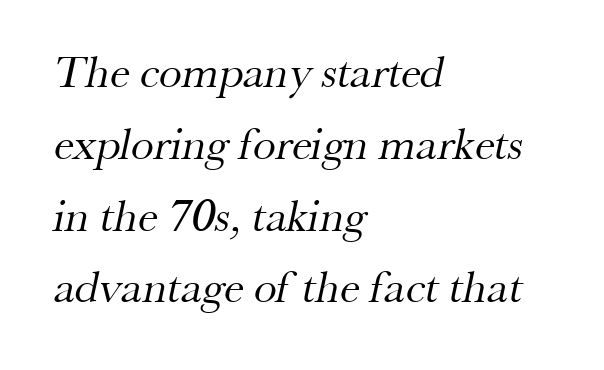
{"serif": "yes", "bold": "no", "weight": "regular", "width": "normal", "stroke_contrast": "medium", "x_height": "small", "monospaced": "no", "underline": "no", "align": "left", "line_spacing": "normal", "line_spacing_ratio": 1.56, "letter_spacing": "normal", "letter_spacing_em": 0.0, "glyph_px": 46}
